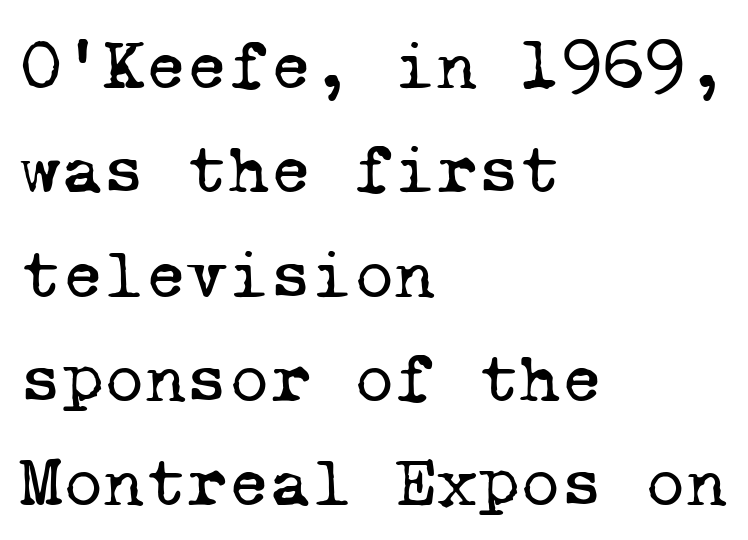
The image shows 71 px regular-weight serif type, monospaced; set left-aligned, normal line spacing (1.47x), normal letter spacing, not underlined; low stroke contrast and a medium x-height.
